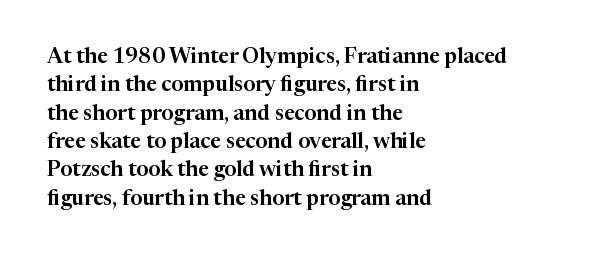
Posture: upright roman. The foot of each line stays bare and open. The passage shown stacks its lines at a standard gap. Alignment: flush left. The horizontal fit of the characters is conventional and even.
